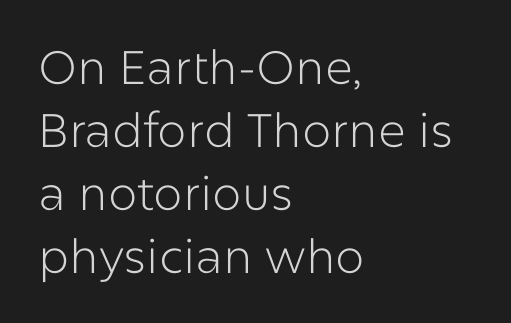
{"serif": "no", "italic": "no", "bold": "no", "weight": "light", "width": "normal", "stroke_contrast": "low", "x_height": "medium", "monospaced": "no", "underline": "no", "align": "left", "line_spacing": "normal", "line_spacing_ratio": 1.34, "letter_spacing": "normal", "letter_spacing_em": 0.0, "glyph_px": 47}
